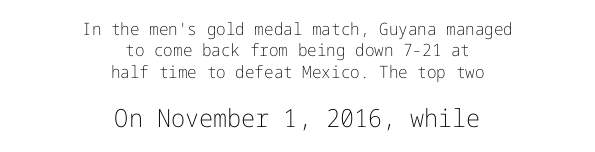
The image shows 25 px text type, upright; set centered, normal line spacing (1.26x), normal letter spacing, not underlined; the second (bottom) block is 1.47x larger.
